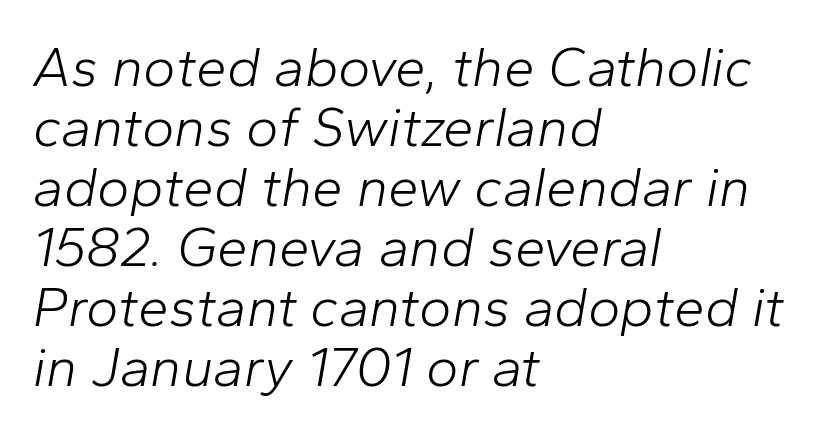
Q: Is the text bold? A: No.
Q: Is the text italic (slanted)? A: Yes, it leans right by about 10 degrees.
Q: Is the text underlined? A: No.
Q: How is the paragraph aligned? A: Left-aligned.
Q: Is the spacing between letters normal or unusually wide? A: Normal.
Q: Is the spacing between lines tight, normal or loose? A: Tight.
Q: Width (condensed, normal, or wide)? A: Normal.
Q: Stroke contrast? A: Low.
Q: x-height? A: Medium.
Q: Monospaced? A: No.
